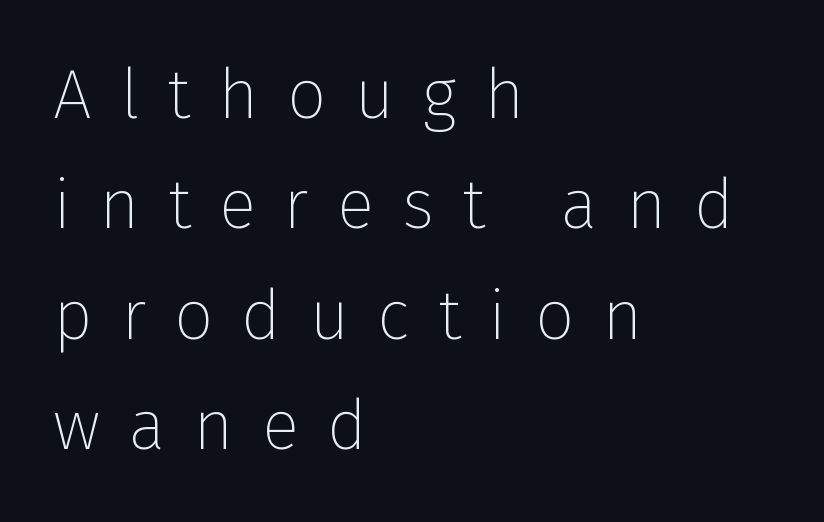
The image shows 69 px thin sans-serif type, upright; set left-aligned, normal line spacing (1.6x), unusually wide letter spacing (+0.41 em), not underlined; low stroke contrast and a medium x-height.
